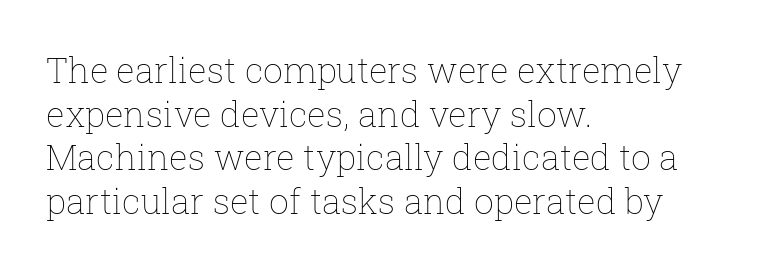
{"italic": "no", "bold": "no", "weight": "thin", "width": "normal", "stroke_contrast": "low", "x_height": "medium", "monospaced": "no", "underline": "no", "align": "left", "line_spacing": "normal", "line_spacing_ratio": 1.25, "letter_spacing": "normal", "letter_spacing_em": 0.0, "glyph_px": 35}
